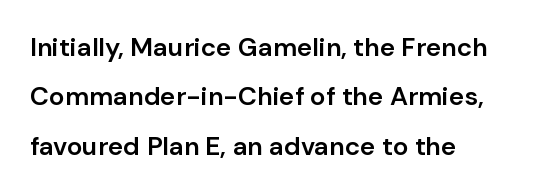
Each word holds together tightly as a unit, with standard inter-letter gaps. Notice how the stems are strictly vertical — no italics here. Leading: increased. Semibold letterforms, between regular and bold. Bare-footed words on every line.
